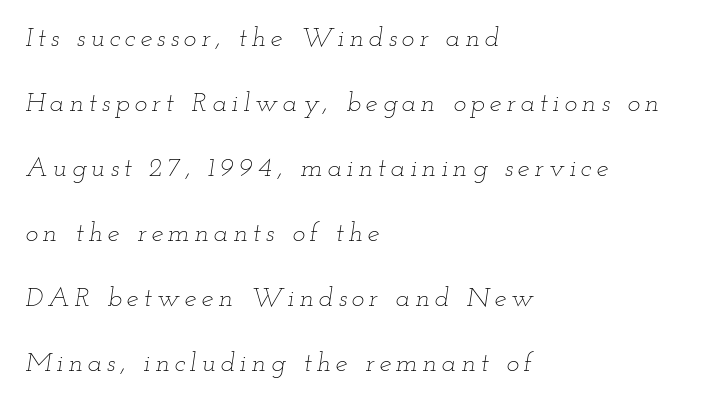
{"italic": "yes", "lean": "right", "slant_degrees": 12, "bold": "no", "underline": "no", "align": "left", "line_spacing": "loose", "line_spacing_ratio": 2.41, "glyph_px": 27}
